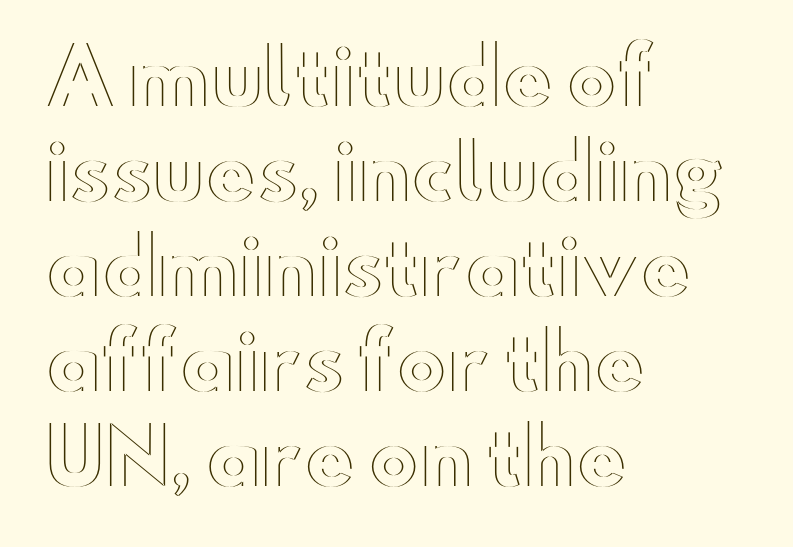
{"italic": "no", "width": "wide", "x_height": "small", "monospaced": "no", "underline": "no", "align": "left", "line_spacing": "normal", "line_spacing_ratio": 1.25, "letter_spacing": "normal", "letter_spacing_em": 0.0, "glyph_px": 76}
